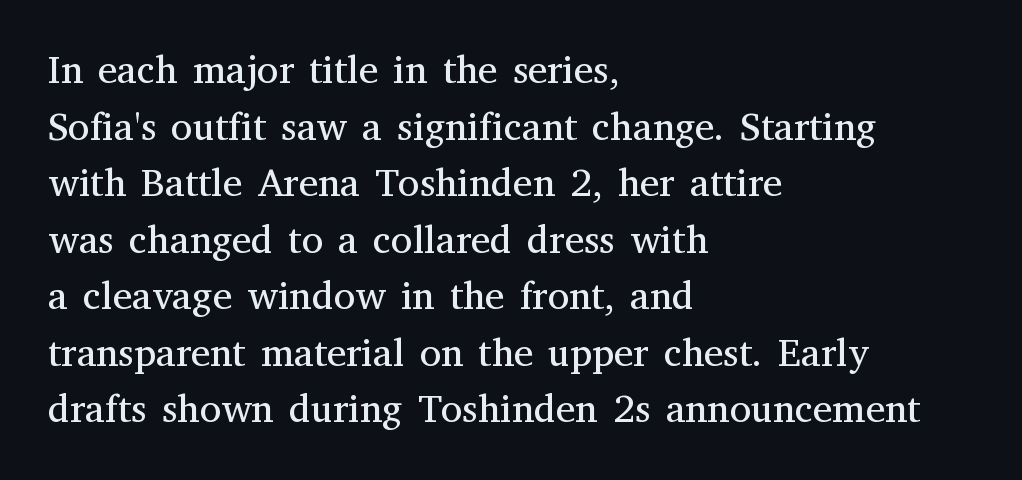
{"serif": "yes", "italic": "no", "bold": "no", "weight": "regular", "width": "normal", "stroke_contrast": "medium", "x_height": "medium", "monospaced": "no", "underline": "no", "align": "left", "line_spacing": "normal", "line_spacing_ratio": 1.45, "letter_spacing": "normal", "letter_spacing_em": 0.0, "glyph_px": 39}
